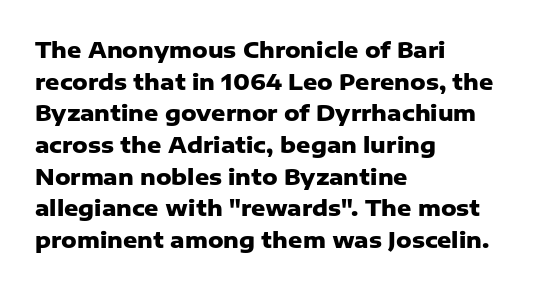
Beneath every word, the page is bare. Successive baselines arrive at the customary interval. It's the straight-up-and-down kind of type. Which margin do the lines hug? The left one — the right edge is uneven. Thick stems and heavy bowls — unmistakably bold.
